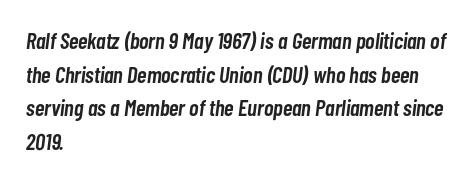
Q: Is the text bold? A: Semi-bold.
Q: Is the text italic (slanted)? A: Yes, it leans right by about 7 degrees.
Q: Is the text underlined? A: No.
Q: How is the paragraph aligned? A: Left-aligned.
Q: Is the spacing between letters normal or unusually wide? A: Normal.
Q: Is the spacing between lines tight, normal or loose? A: Normal.
